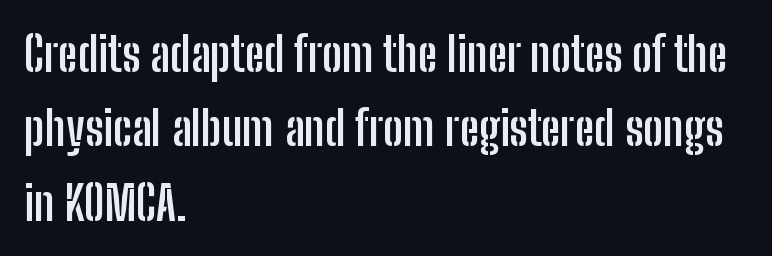
The image shows 48 px semibold, condensed sans-serif type, upright; set left-aligned, normal line spacing (1.55x), normal letter spacing, not underlined; low stroke contrast and a medium x-height.
